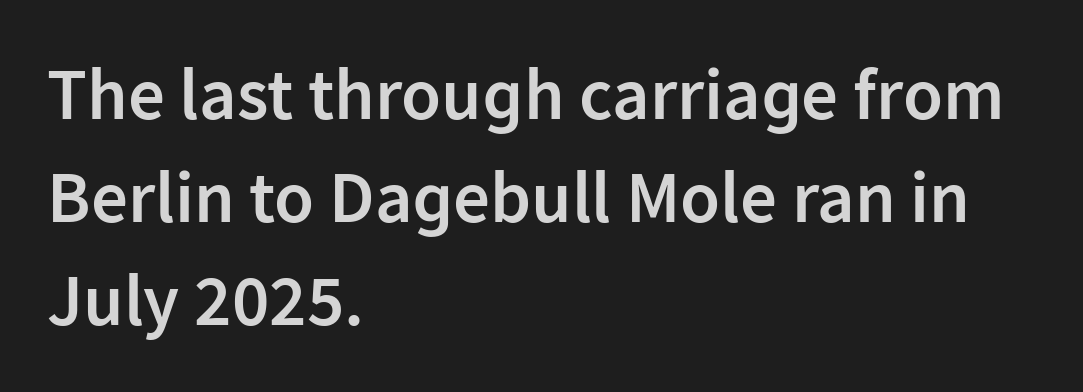
Q: Is the text bold? A: Semi-bold.
Q: Is the text italic (slanted)? A: No, it is upright.
Q: Is the typeface a serif or a sans-serif typeface? A: Sans-serif.
Q: Is the text underlined? A: No.
Q: How is the paragraph aligned? A: Left-aligned.
Q: Is the spacing between letters normal or unusually wide? A: Normal.
Q: Is the spacing between lines tight, normal or loose? A: Normal.
Q: Width (condensed, normal, or wide)? A: Normal.
Q: Stroke contrast? A: Low.
Q: x-height? A: Medium.
Q: Monospaced? A: No.
